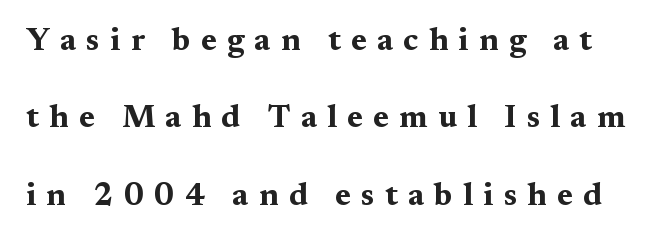
The image shows 32 px bold, wide serif type, upright; set loose line spacing (2.42x), unusually wide letter spacing (+0.32 em), not underlined; medium stroke contrast and a medium x-height.
